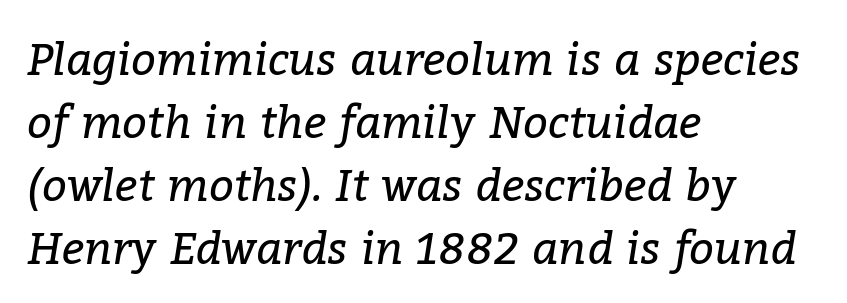
The image shows 44 px regular-weight serif type, italic (leaning right); set left-aligned, normal line spacing (1.43x), normal letter spacing, not underlined; low stroke contrast and a medium x-height.
